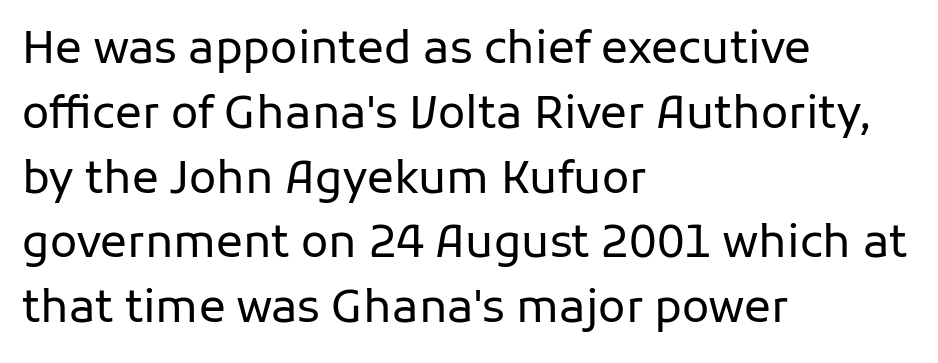
Do the characters align in a grid? No, the font is proportional. If you drew a line through each stem, it would be perfectly vertical. What's the leading like? Ordinary, nothing unusual. I'd call this a sans setting — the letters go barefoot.
